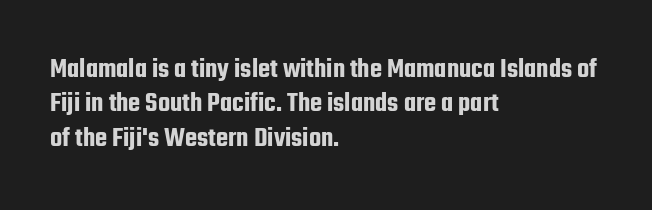
The image shows 28 px condensed sans-serif type, upright; set left-aligned, line spacing 1.23x, normal letter spacing, not underlined; low stroke contrast and a medium x-height.
